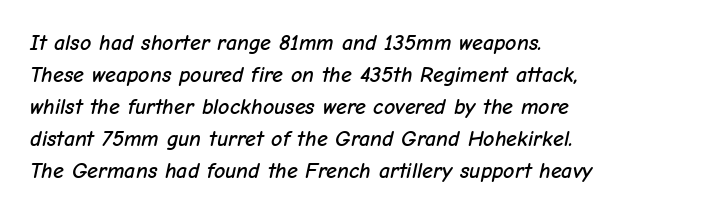
The tracking reads as untouched default to a designer's eye. Each row of text sits above clean, open space. The axis of the letterforms is tilted away from vertical. Left-aligned paragraph, ragged on the right.
